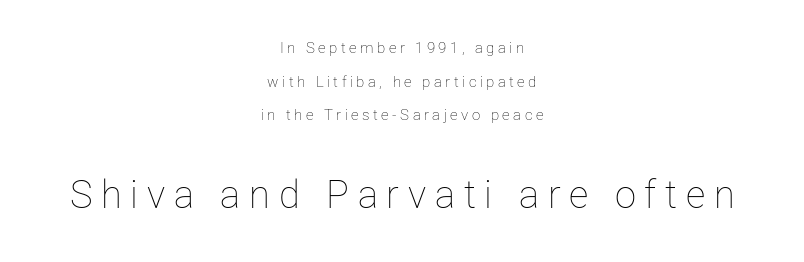
The image shows 38 px thin type, upright; set centered, loose line spacing (2.24x), unusually wide letter spacing (+0.23 em), not underlined; the second (bottom) block is 2.53x larger; low stroke contrast and a medium x-height.
